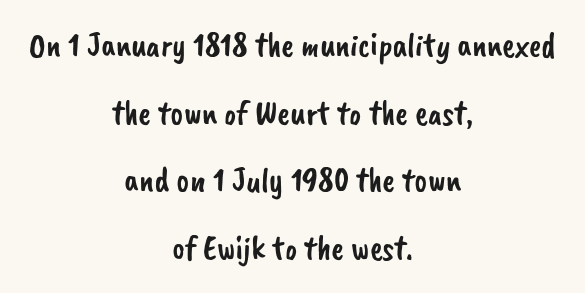
Q: Is the typeface a serif or a sans-serif typeface? A: Sans-serif.
Q: Is the text underlined? A: No.
Q: How is the paragraph aligned? A: Centered.
Q: Is the spacing between letters normal or unusually wide? A: Normal.
Q: Is the spacing between lines tight, normal or loose? A: Loose.
Q: Width (condensed, normal, or wide)? A: Normal.
Q: Stroke contrast? A: Low.
Q: x-height? A: Small.
Q: Monospaced? A: No.
